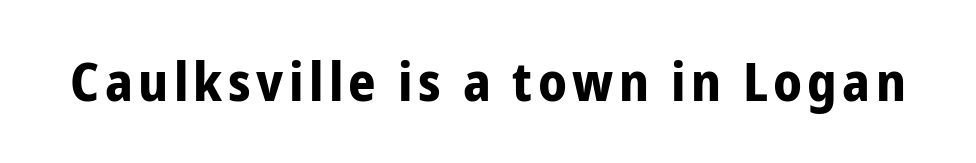
Q: Is the text bold? A: Yes.
Q: Is the text italic (slanted)? A: No, it is upright.
Q: Is the typeface a serif or a sans-serif typeface? A: Sans-serif.
Q: Is the text underlined? A: No.
Q: Width (condensed, normal, or wide)? A: Condensed.
Q: Stroke contrast? A: Low.
Q: x-height? A: Medium.
Q: Monospaced? A: No.
